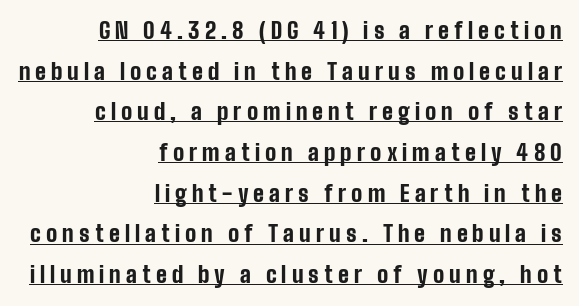
{"italic": "no", "bold": "yes", "underline": "yes", "align": "right", "line_spacing_ratio": 1.85, "letter_spacing": "wide", "letter_spacing_em": 0.23, "glyph_px": 22}
